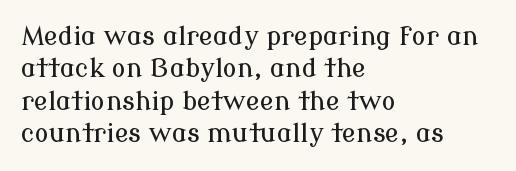
Q: Is the text italic (slanted)? A: No, it is upright.
Q: Is the text underlined? A: No.
Q: How is the paragraph aligned? A: Left-aligned.
Q: Is the spacing between letters normal or unusually wide? A: Normal.
Q: Is the spacing between lines tight, normal or loose? A: Normal.
